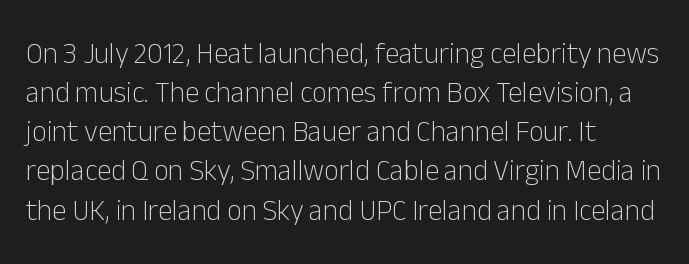
{"serif": "no", "italic": "no", "bold": "no", "weight": "light", "width": "normal", "stroke_contrast": "low", "x_height": "medium", "monospaced": "no", "underline": "no", "align": "left", "line_spacing": "normal", "line_spacing_ratio": 1.35, "letter_spacing": "normal", "letter_spacing_em": 0.0, "glyph_px": 29}
